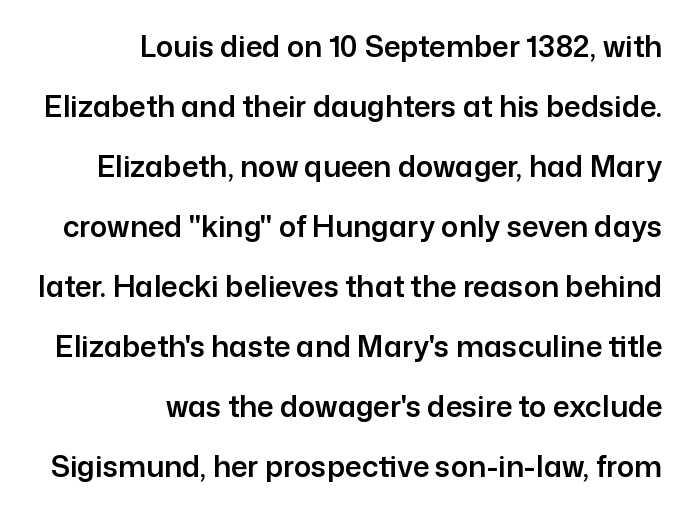
{"serif": "no", "italic": "no", "width": "normal", "stroke_contrast": "low", "x_height": "medium", "monospaced": "no", "underline": "no", "align": "right", "line_spacing": "loose", "line_spacing_ratio": 2.07, "letter_spacing": "normal", "letter_spacing_em": 0.0, "glyph_px": 29}
